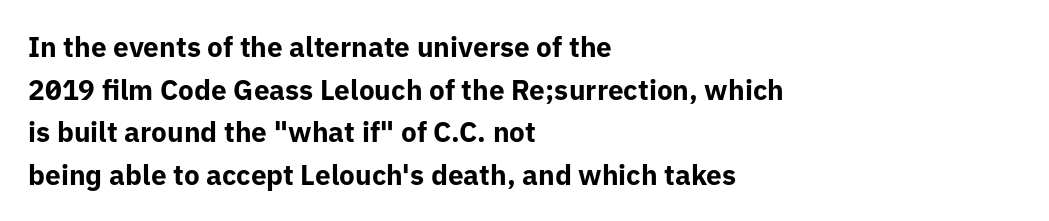
Each letter keeps its own natural width here, so spacing adapts to shape. Its strokes are broad and dark, the hallmark of bold type. The font's upright variant was chosen for this text. Classification — sans serif. Just letters on the line, the space beneath them empty. A normal amount of white space separates one row of letters from the next.
